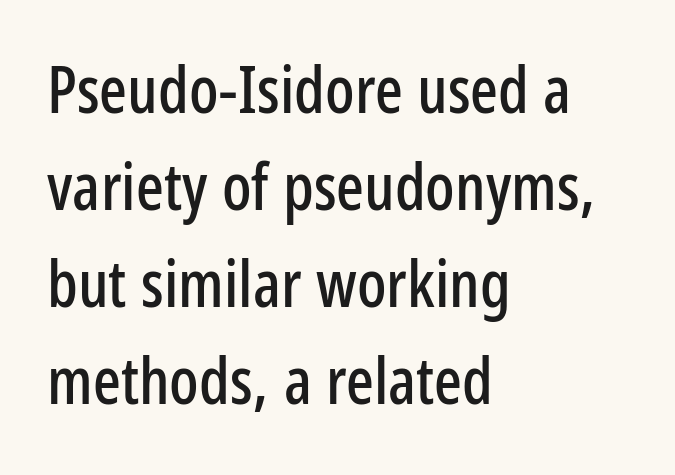
The image shows 65 px condensed sans-serif type, upright; set left-aligned, normal line spacing (1.49x), normal letter spacing, not underlined; low stroke contrast and a medium x-height.
